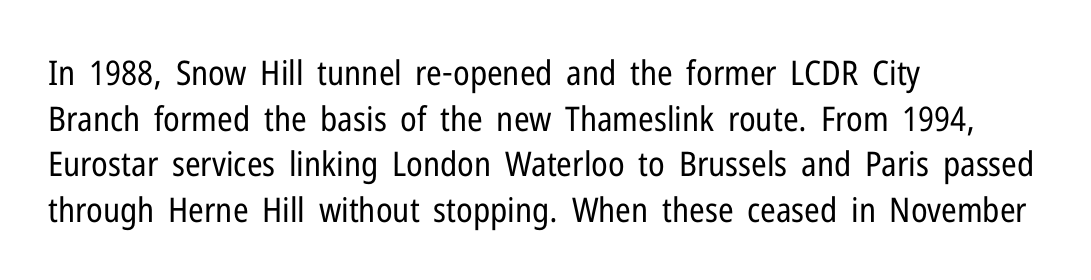
Each letter keeps its own natural width here, so spacing adapts to shape. Students, note that the glyphs here touch the page at normal intervals. A clean baseline with only descenders dipping below it. I'd call this a sans setting — the letters go barefoot. The line-height multiplier appears to be the usual default. The lines are quadded left.
